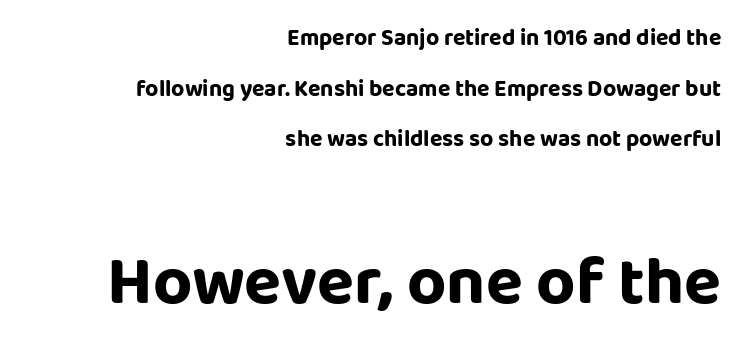
The image shows 68 px bold sans-serif type, upright; set right-aligned, loose line spacing (2.2x), normal letter spacing, not underlined; the second (bottom) block is 2.96x larger; low stroke contrast and a large x-height.
